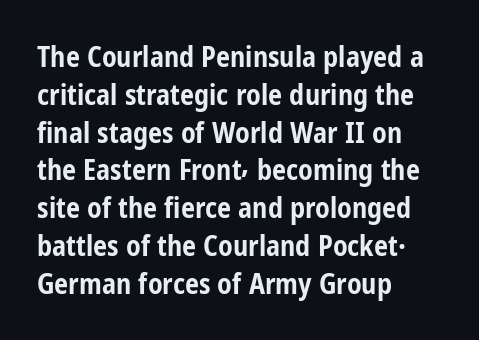
{"serif": "no", "italic": "no", "bold": "yes", "weight": "bold", "width": "condensed", "stroke_contrast": "low", "x_height": "medium", "monospaced": "no", "underline": "no", "align": "left", "line_spacing": "normal", "line_spacing_ratio": 1.35, "letter_spacing": "normal", "letter_spacing_em": 0.0, "glyph_px": 28}
